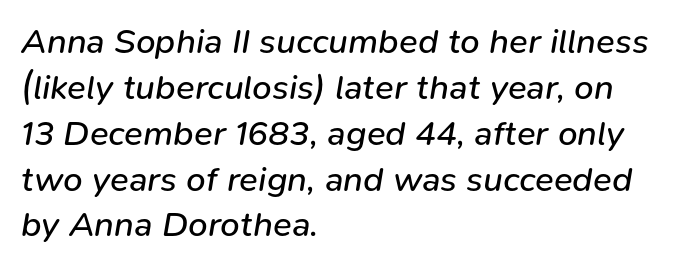
Q: Is the text bold? A: No.
Q: Is the text italic (slanted)? A: Yes, it leans right by about 9 degrees.
Q: Is the text underlined? A: No.
Q: How is the paragraph aligned? A: Left-aligned.
Q: Is the spacing between letters normal or unusually wide? A: Normal.
Q: Is the spacing between lines tight, normal or loose? A: Normal.
Q: Width (condensed, normal, or wide)? A: Normal.
Q: Stroke contrast? A: Low.
Q: x-height? A: Medium.
Q: Monospaced? A: No.
